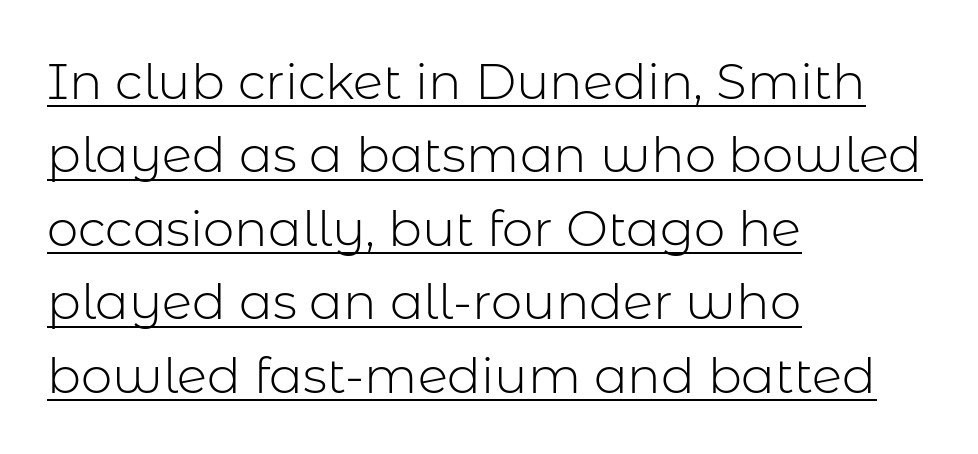
The image shows 50 px light sans-serif type, upright; set left-aligned, normal line spacing (1.47x), normal letter spacing, underlined; low stroke contrast and a medium x-height.
